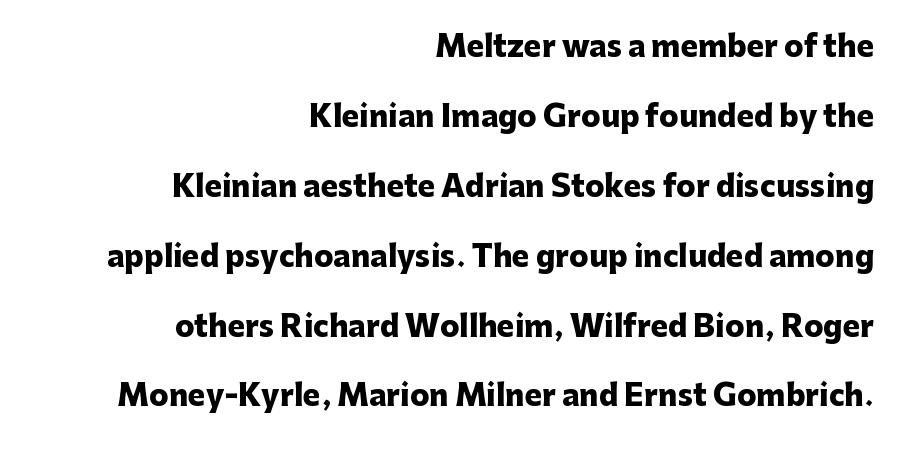
Q: Is the text bold? A: Yes.
Q: Is the text italic (slanted)? A: No, it is upright.
Q: Is the typeface a serif or a sans-serif typeface? A: Sans-serif.
Q: Is the text underlined? A: No.
Q: How is the paragraph aligned? A: Right-aligned.
Q: Is the spacing between letters normal or unusually wide? A: Normal.
Q: Is the spacing between lines tight, normal or loose? A: Loose.
Q: Width (condensed, normal, or wide)? A: Normal.
Q: Stroke contrast? A: Low.
Q: x-height? A: Medium.
Q: Monospaced? A: No.
